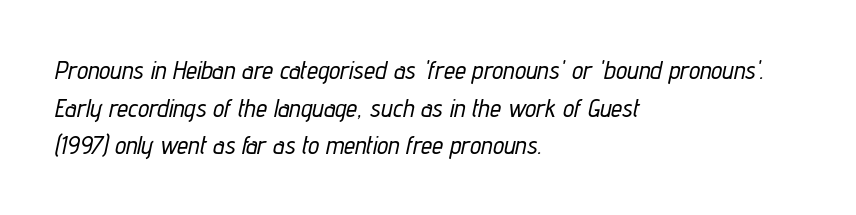
The axis of the letterforms is tilted away from vertical. The space between consecutive lines is moderate. No word sits above an underline. Horizontally, the lines are justified to the leading edge only. Here the glyphs are tracked normally, forming tight word shapes.
